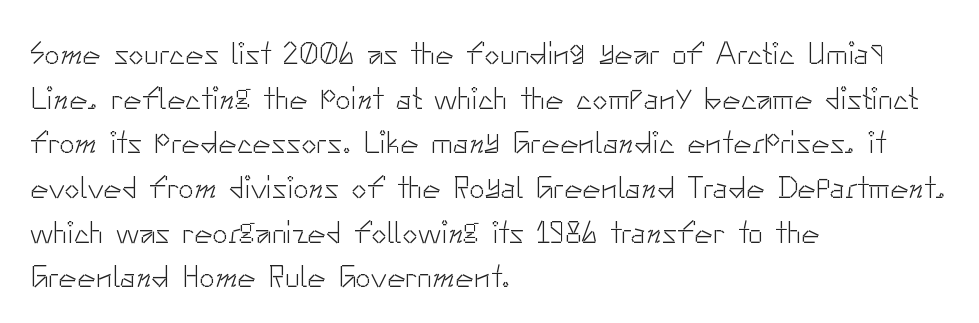
Q: Is the text bold? A: No.
Q: Is the text italic (slanted)? A: No, it is upright.
Q: Is the typeface a serif or a sans-serif typeface? A: Sans-serif.
Q: Is the text underlined? A: No.
Q: How is the paragraph aligned? A: Left-aligned.
Q: Is the spacing between letters normal or unusually wide? A: Normal.
Q: Is the spacing between lines tight, normal or loose? A: Normal.
Q: Width (condensed, normal, or wide)? A: Normal.
Q: Stroke contrast? A: Low.
Q: x-height? A: Small.
Q: Monospaced? A: No.
